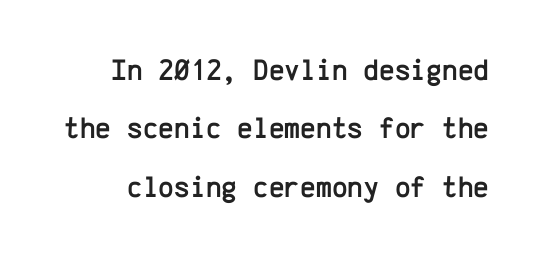
{"serif": "no", "italic": "no", "width": "normal", "stroke_contrast": "low", "x_height": "medium", "monospaced": "yes", "underline": "no", "line_spacing": "loose", "line_spacing_ratio": 1.95, "letter_spacing": "normal", "letter_spacing_em": 0.0, "glyph_px": 30}
